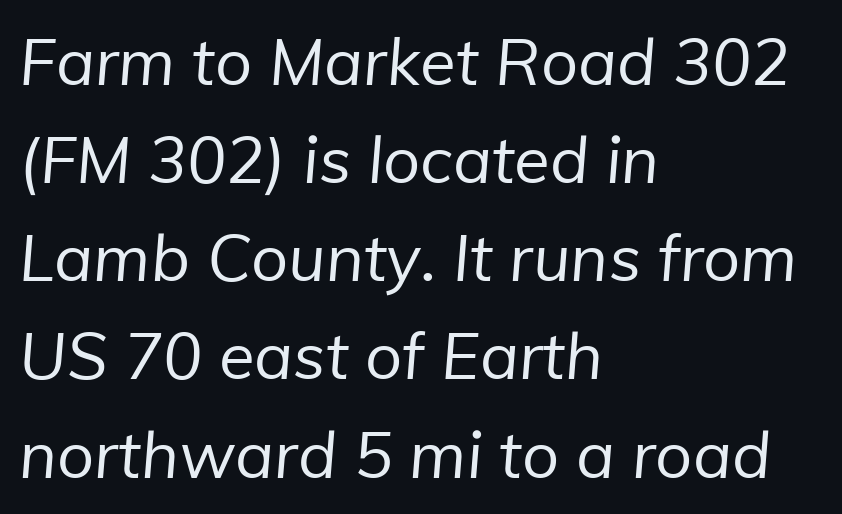
These lines are rendered in a variable-pitch font. The line texture is even and compact thanks to regular tracking. The words here are not underlined. Letters have the restrained weight of plain body copy at most.
